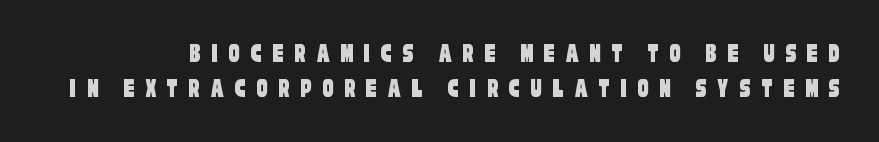
The image shows 28 px condensed sans-serif type; set line spacing 1.24x, unusually wide letter spacing (+0.36 em), not underlined; low stroke contrast and a large x-height.
